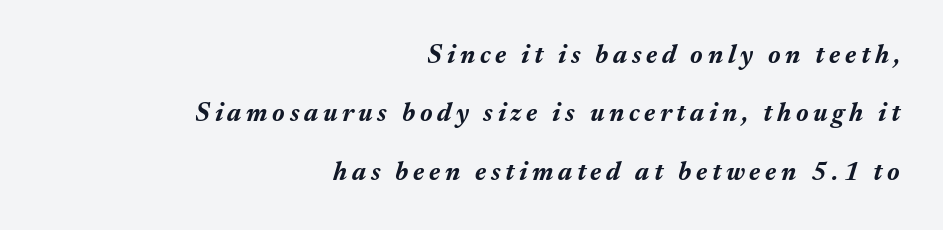
Q: Is the text bold? A: Yes.
Q: Is the text italic (slanted)? A: Yes, it leans right by about 17 degrees.
Q: Is the text underlined? A: No.
Q: How is the paragraph aligned? A: Right-aligned.
Q: Is the spacing between lines tight, normal or loose? A: Loose.
